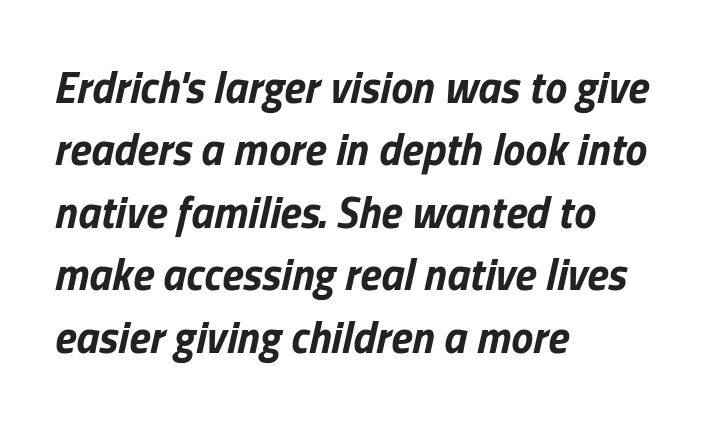
The image shows 44 px bold type, italic (leaning right); set left-aligned, normal line spacing (1.42x), normal letter spacing, not underlined; low stroke contrast and a medium x-height.
